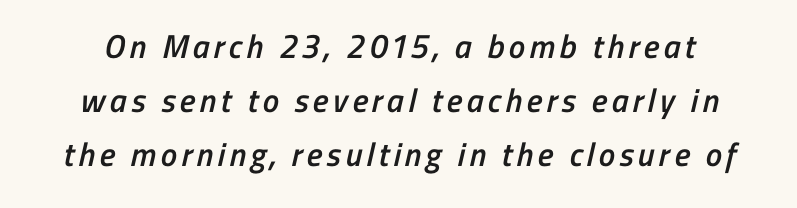
The image shows 33 px semibold, condensed sans-serif type; set normal line spacing (1.64x), not underlined; low stroke contrast and a medium x-height.
